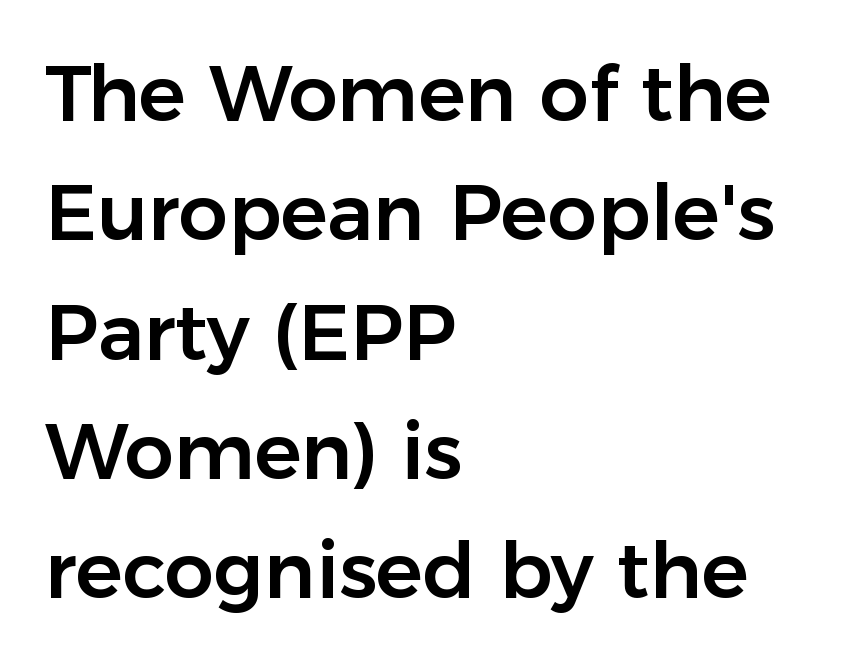
{"serif": "no", "italic": "no", "width": "normal", "stroke_contrast": "low", "x_height": "medium", "monospaced": "no", "underline": "no", "align": "left", "line_spacing": "normal", "line_spacing_ratio": 1.53, "letter_spacing": "normal", "letter_spacing_em": 0.0, "glyph_px": 78}
